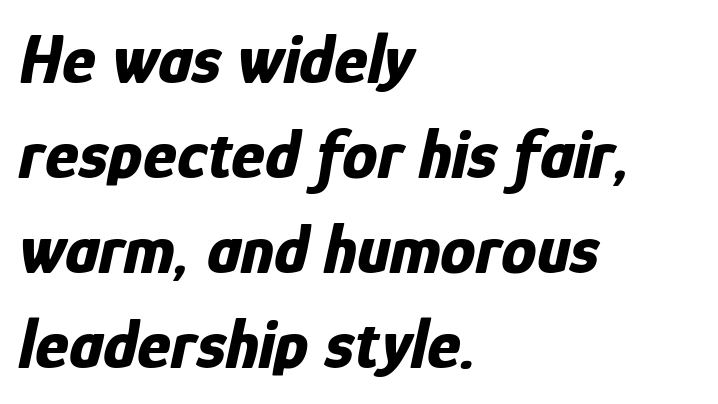
{"italic": "yes", "lean": "right", "slant_degrees": 12, "bold": "yes", "weight": "bold", "width": "condensed", "stroke_contrast": "low", "x_height": "medium", "monospaced": "no", "underline": "no", "align": "left", "line_spacing": "normal", "line_spacing_ratio": 1.34, "letter_spacing": "normal", "letter_spacing_em": 0.0, "glyph_px": 71}
